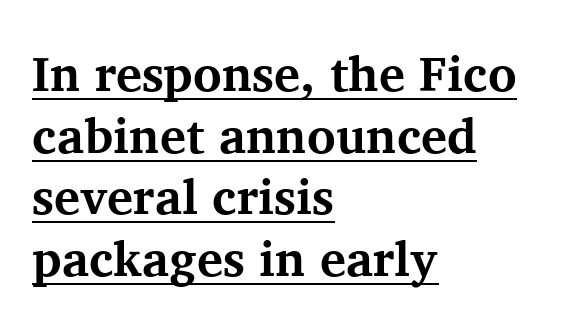
The image shows 49 px bold serif type, upright; set left-aligned, normal line spacing (1.26x), normal letter spacing, underlined; medium stroke contrast and a medium x-height.
